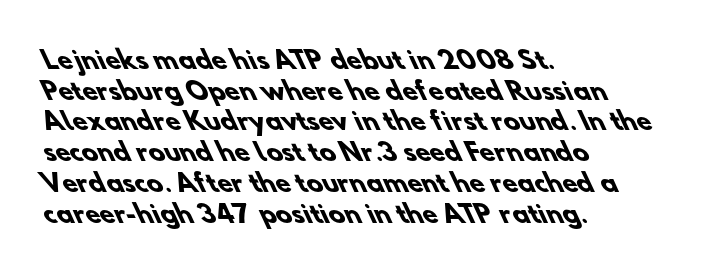
{"bold": "yes", "underline": "no", "align": "left", "line_spacing": "normal", "line_spacing_ratio": 1.28, "letter_spacing": "normal", "letter_spacing_em": 0.0, "glyph_px": 24}
